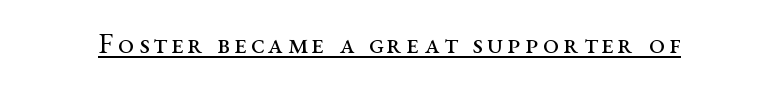
{"serif": "yes", "italic": "no", "bold": "no", "weight": "regular", "width": "wide", "stroke_contrast": "medium", "x_height": "medium", "monospaced": "no", "underline": "yes", "glyph_px": 29}
